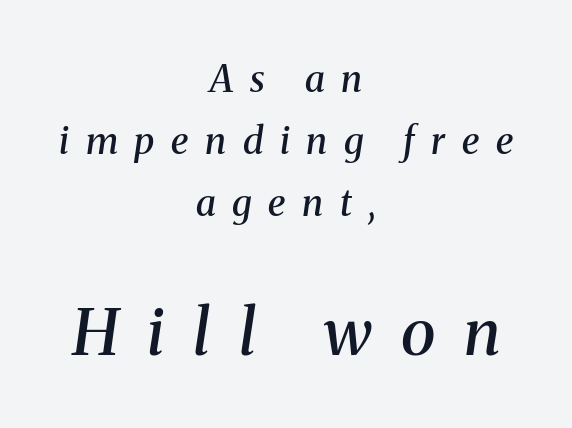
The image shows 64 px semibold serif type, italic (leaning right); set centered, normal line spacing (1.67x), unusually wide letter spacing (+0.45 em), not underlined; the second (bottom) block is 1.73x larger; medium stroke contrast and a medium x-height.
